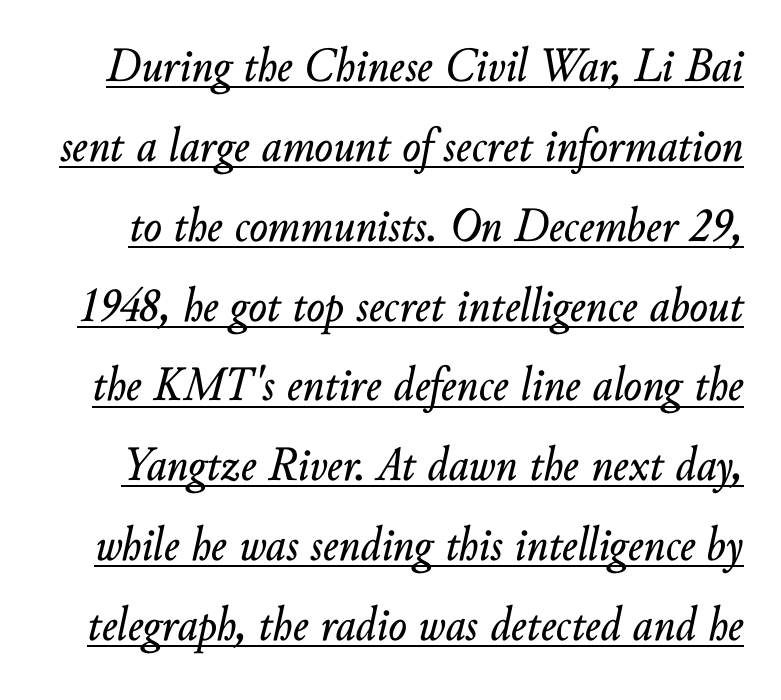
The font's italic variant was chosen for this text. The leading is moderate, giving the passage an even texture. Looks like regular typesetting: each glyph gets only the width it needs. The string is rendered with underlining switched on.
